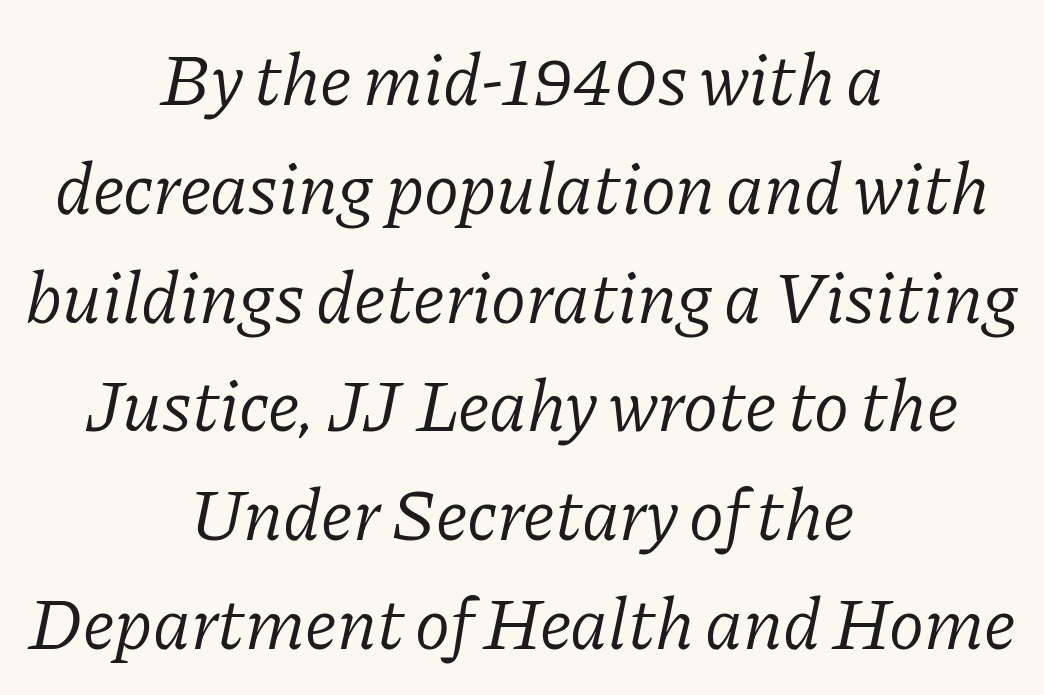
{"serif": "yes", "italic": "yes", "lean": "right", "slant_degrees": 11, "bold": "no", "weight": "light", "width": "normal", "stroke_contrast": "low", "x_height": "medium", "monospaced": "no", "underline": "no", "align": "center", "line_spacing": "normal", "line_spacing_ratio": 1.49, "letter_spacing": "normal", "letter_spacing_em": 0.0, "glyph_px": 73}
